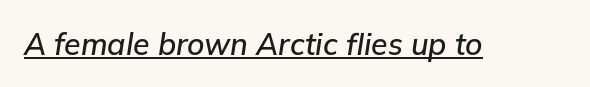
Q: Is the text italic (slanted)? A: Yes, it leans right by about 9 degrees.
Q: Is the text underlined? A: Yes.
Q: Is the spacing between letters normal or unusually wide? A: Normal.
Q: Width (condensed, normal, or wide)? A: Normal.
Q: Stroke contrast? A: Low.
Q: x-height? A: Medium.
Q: Monospaced? A: No.
